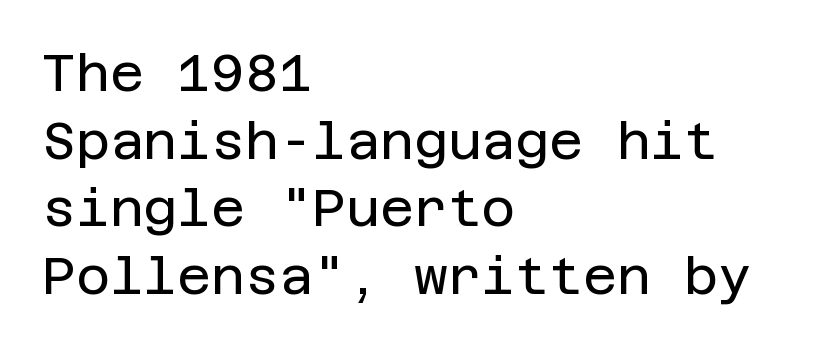
Q: Is the text bold? A: No.
Q: Is the text italic (slanted)? A: No, it is upright.
Q: Is the typeface a serif or a sans-serif typeface? A: Sans-serif.
Q: Is the text underlined? A: No.
Q: How is the paragraph aligned? A: Left-aligned.
Q: Is the spacing between letters normal or unusually wide? A: Normal.
Q: Is the spacing between lines tight, normal or loose? A: Normal.
Q: Width (condensed, normal, or wide)? A: Normal.
Q: Stroke contrast? A: Low.
Q: x-height? A: Large.
